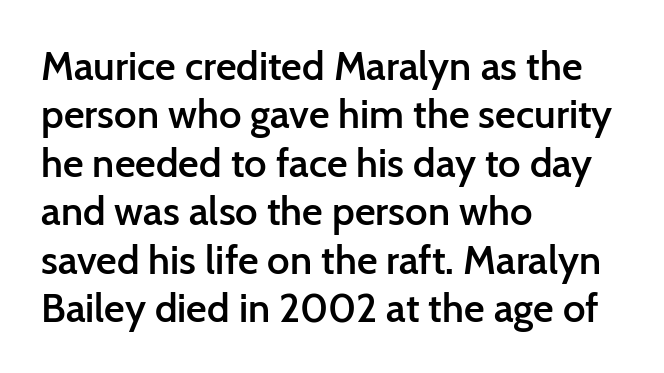
{"serif": "no", "italic": "no", "bold": "semi", "weight": "semibold", "width": "normal", "stroke_contrast": "low", "x_height": "medium", "monospaced": "no", "underline": "no", "align": "left", "line_spacing_ratio": 1.21, "letter_spacing": "normal", "letter_spacing_em": 0.0, "glyph_px": 40}
